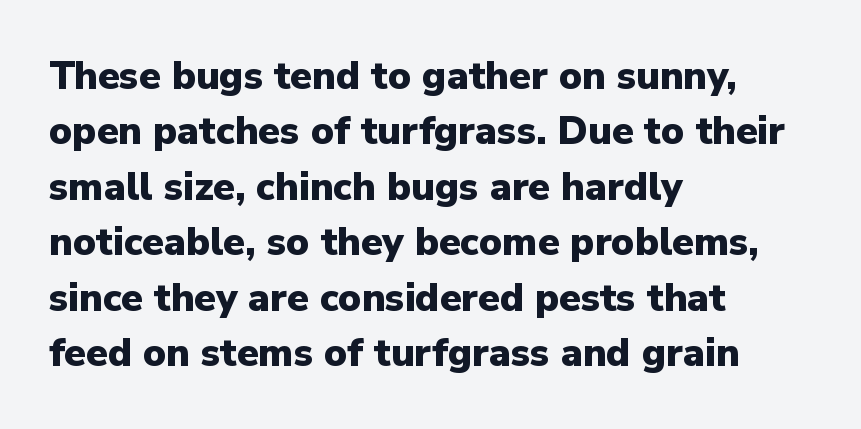
Q: Is the text bold? A: Yes.
Q: Is the text italic (slanted)? A: No, it is upright.
Q: Is the typeface a serif or a sans-serif typeface? A: Sans-serif.
Q: Is the text underlined? A: No.
Q: How is the paragraph aligned? A: Left-aligned.
Q: Is the spacing between letters normal or unusually wide? A: Normal.
Q: Is the spacing between lines tight, normal or loose? A: Normal.
Q: Width (condensed, normal, or wide)? A: Normal.
Q: Stroke contrast? A: Low.
Q: x-height? A: Medium.
Q: Monospaced? A: No.
